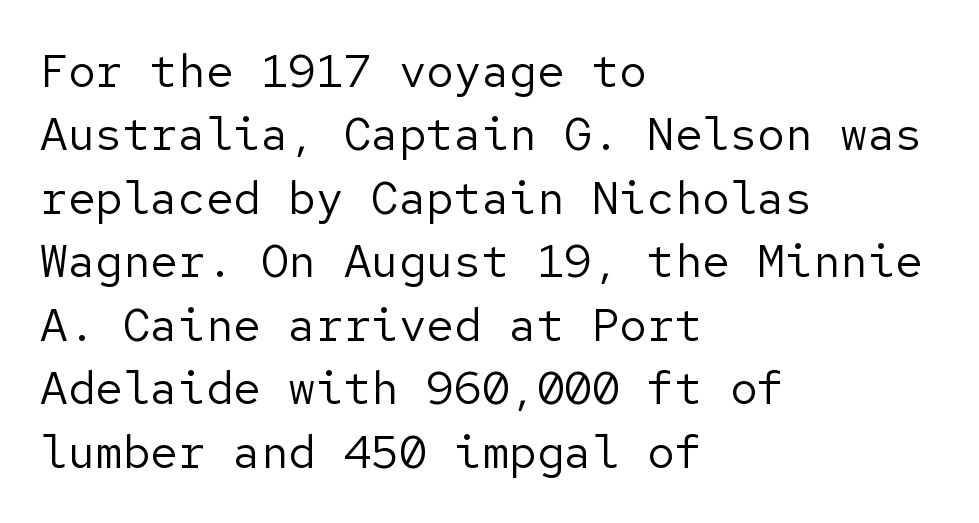
{"serif": "no", "italic": "no", "bold": "no", "weight": "regular", "width": "normal", "stroke_contrast": "low", "x_height": "medium", "underline": "no", "align": "left", "line_spacing": "normal", "line_spacing_ratio": 1.38, "letter_spacing": "normal", "letter_spacing_em": 0.0, "glyph_px": 46}
